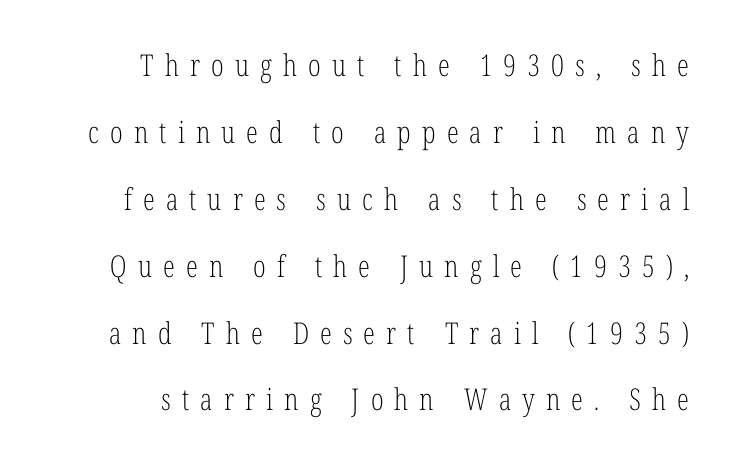
Think of a printed novel: that variable character pitch is what you see here. This sample uses expanded letter spacing, leaving extra air between glyphs. Does the leading feel generous? Absolutely, it's lavish. Weight: regular or lighter.
